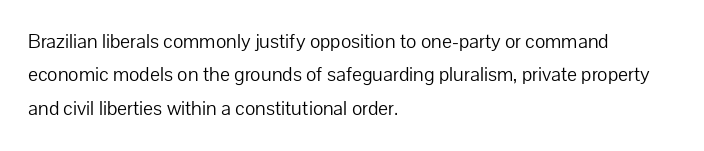
Q: Is the text bold? A: No.
Q: Is the text italic (slanted)? A: No, it is upright.
Q: Is the text underlined? A: No.
Q: How is the paragraph aligned? A: Left-aligned.
Q: Is the spacing between letters normal or unusually wide? A: Normal.
Q: Is the spacing between lines tight, normal or loose? A: Normal.
